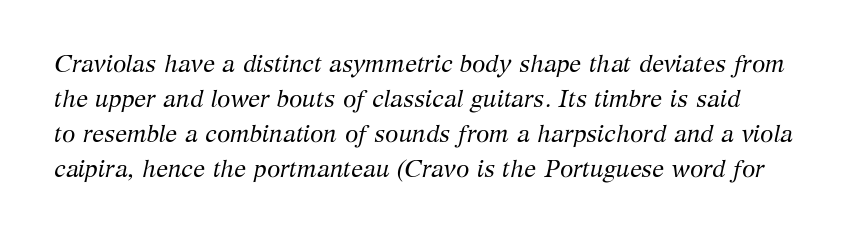
Q: Is the text bold? A: No.
Q: Is the text italic (slanted)? A: Yes, it leans right by about 12 degrees.
Q: Is the text underlined? A: No.
Q: Is the spacing between letters normal or unusually wide? A: Normal.
Q: Is the spacing between lines tight, normal or loose? A: Normal.
